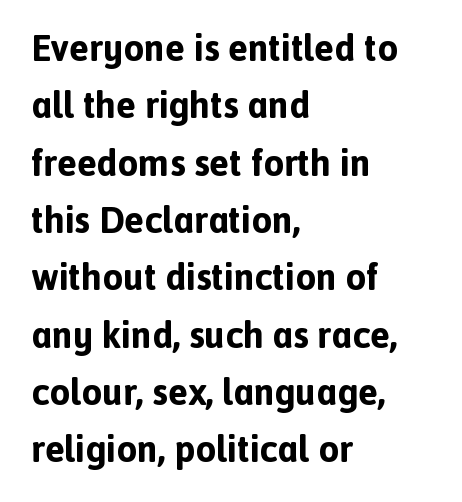
{"serif": "no", "italic": "no", "bold": "yes", "weight": "bold", "width": "normal", "x_height": "medium", "monospaced": "no", "underline": "no", "align": "left", "line_spacing": "normal", "line_spacing_ratio": 1.55, "letter_spacing": "normal", "letter_spacing_em": 0.0, "glyph_px": 37}
